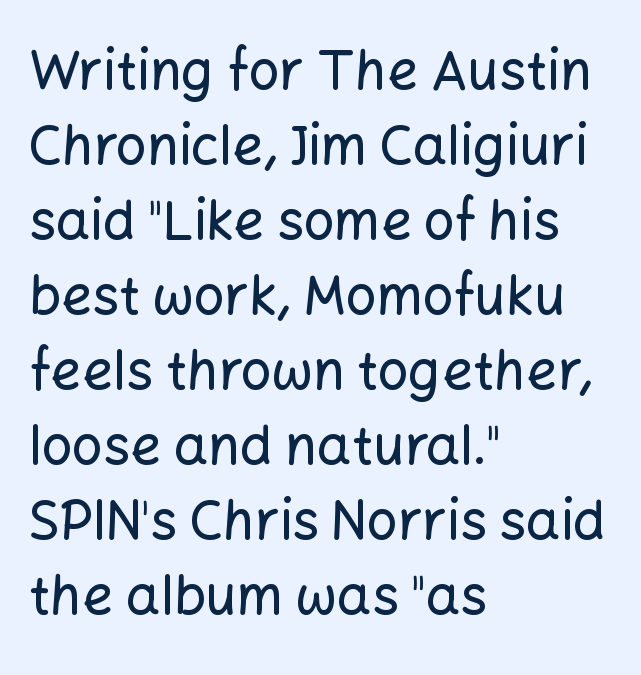
Q: Is the text italic (slanted)? A: No, it is upright.
Q: Is the typeface a serif or a sans-serif typeface? A: Sans-serif.
Q: Is the text underlined? A: No.
Q: How is the paragraph aligned? A: Left-aligned.
Q: Is the spacing between letters normal or unusually wide? A: Normal.
Q: Is the spacing between lines tight, normal or loose? A: Normal.
Q: Width (condensed, normal, or wide)? A: Normal.
Q: Stroke contrast? A: Low.
Q: x-height? A: Medium.
Q: Monospaced? A: No.
